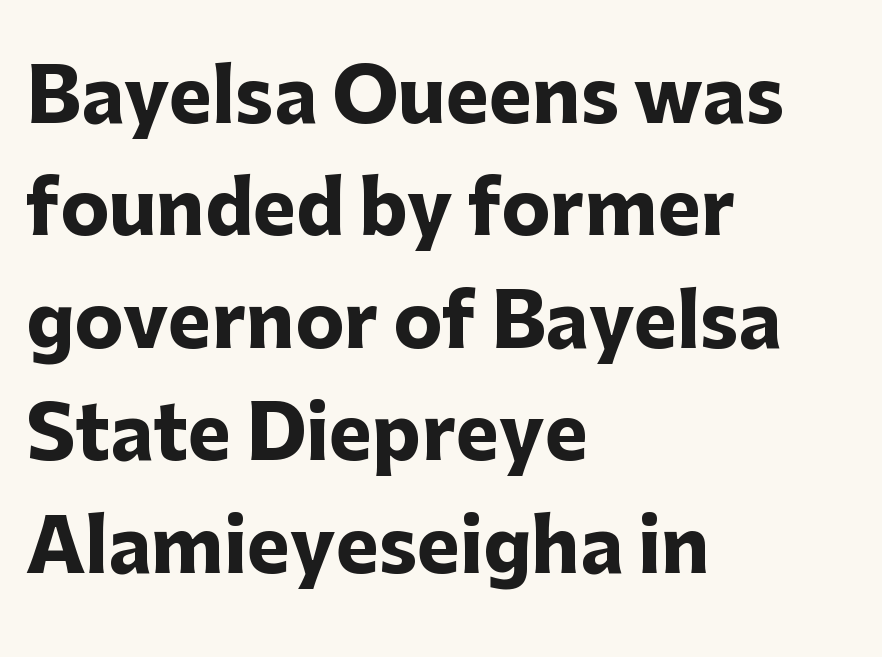
Q: Is the text bold? A: Yes.
Q: Is the text italic (slanted)? A: No, it is upright.
Q: Is the typeface a serif or a sans-serif typeface? A: Sans-serif.
Q: Is the text underlined? A: No.
Q: How is the paragraph aligned? A: Left-aligned.
Q: Is the spacing between letters normal or unusually wide? A: Normal.
Q: Is the spacing between lines tight, normal or loose? A: Normal.
Q: Width (condensed, normal, or wide)? A: Normal.
Q: Stroke contrast? A: Low.
Q: x-height? A: Medium.
Q: Monospaced? A: No.
